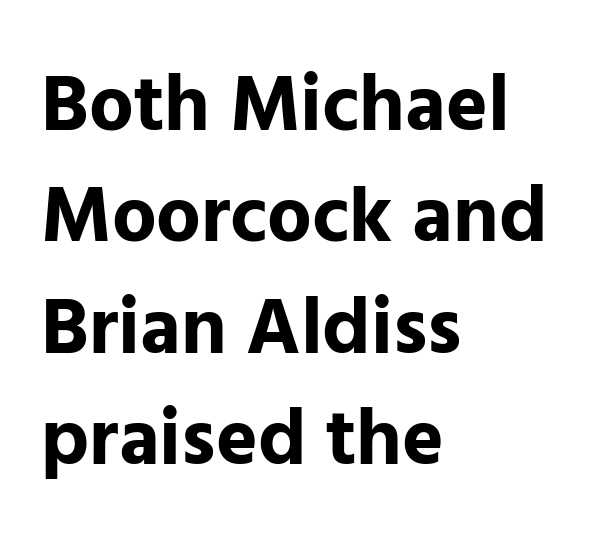
{"serif": "no", "italic": "no", "bold": "yes", "weight": "bold", "width": "normal", "stroke_contrast": "low", "x_height": "medium", "monospaced": "no", "underline": "no", "align": "left", "line_spacing": "normal", "line_spacing_ratio": 1.41, "letter_spacing": "normal", "letter_spacing_em": 0.0, "glyph_px": 79}
